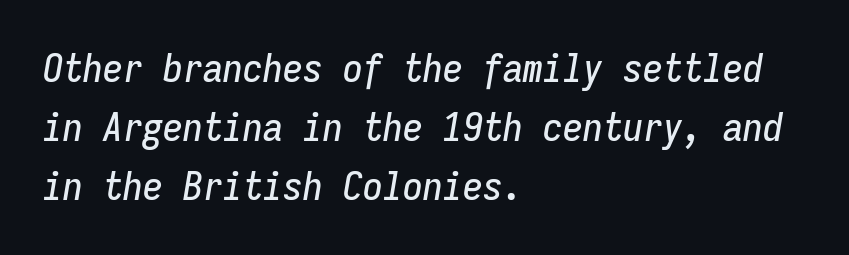
{"italic": "yes", "lean": "right", "slant_degrees": 9, "width": "condensed", "stroke_contrast": "low", "x_height": "medium", "monospaced": "yes", "underline": "no", "align": "left", "line_spacing": "normal", "line_spacing_ratio": 1.47, "letter_spacing": "normal", "letter_spacing_em": 0.0, "glyph_px": 40}
